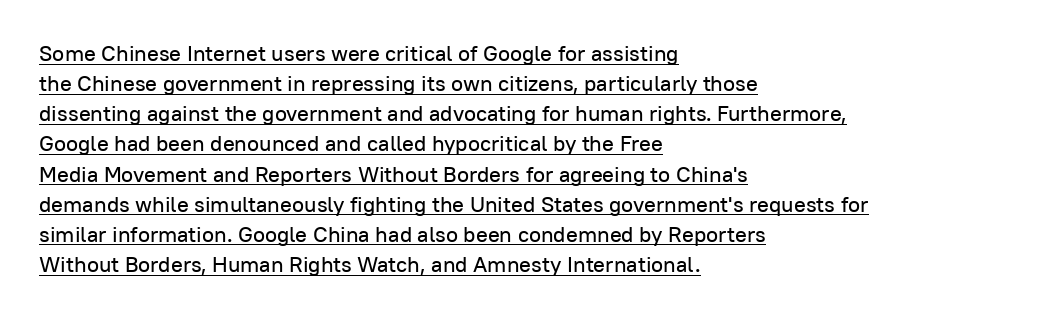
{"italic": "no", "underline": "yes", "align": "left", "line_spacing": "normal", "line_spacing_ratio": 1.37, "letter_spacing": "normal", "letter_spacing_em": 0.0, "glyph_px": 22}
